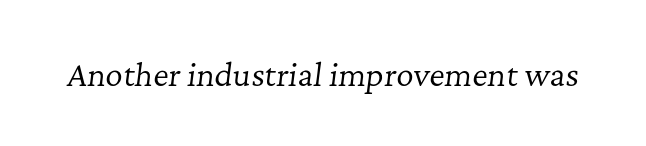
The face used here is proportionally spaced, like ordinary book or web type. Italic? Definitely — the glyphs are oblique. The gaps between neighbouring characters are ordinary and unremarkable. Observe the serifs anchoring each vertical stroke in this sample. Is this a heavy cut? Hardly; it is regular or lighter.
